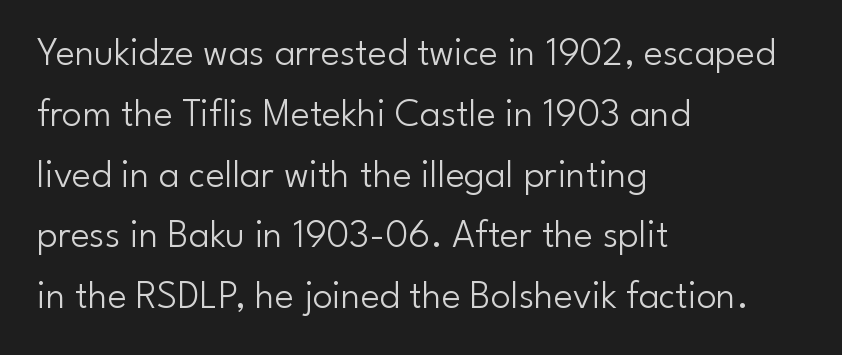
Q: Is the text bold? A: No.
Q: Is the text italic (slanted)? A: No, it is upright.
Q: Is the typeface a serif or a sans-serif typeface? A: Sans-serif.
Q: Is the text underlined? A: No.
Q: How is the paragraph aligned? A: Left-aligned.
Q: Is the spacing between letters normal or unusually wide? A: Normal.
Q: Is the spacing between lines tight, normal or loose? A: Normal.
Q: Width (condensed, normal, or wide)? A: Normal.
Q: Stroke contrast? A: Low.
Q: x-height? A: Small.
Q: Monospaced? A: No.
